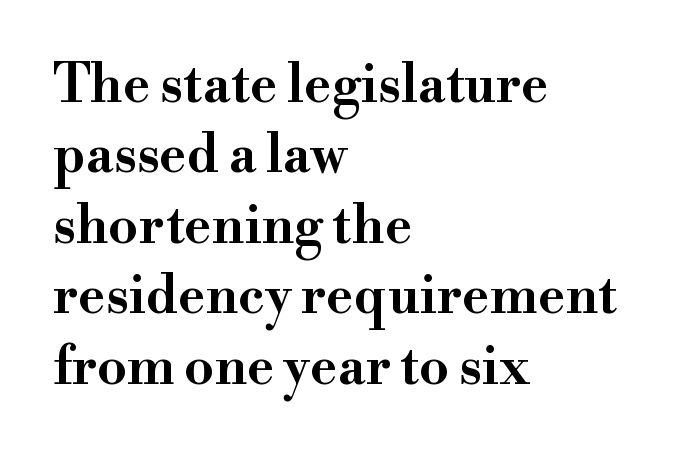
The image shows 53 px wide serif type, upright; set left-aligned, normal line spacing (1.33x), normal letter spacing, not underlined; high stroke contrast and a small x-height.
